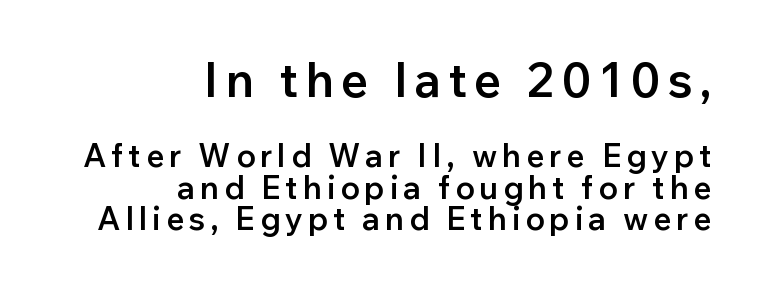
No feet cap the strokes, marking this as sans-serif type. Check the space under the baseline: it is left empty. Look at the glyph heights: the upper group is clearly the bigger setting. These lines are rendered in a variable-pitch font.
